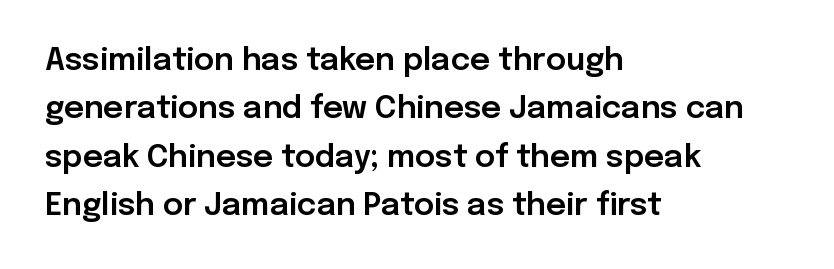
Q: Is the text italic (slanted)? A: No, it is upright.
Q: Is the typeface a serif or a sans-serif typeface? A: Sans-serif.
Q: Is the text underlined? A: No.
Q: How is the paragraph aligned? A: Left-aligned.
Q: Is the spacing between letters normal or unusually wide? A: Normal.
Q: Is the spacing between lines tight, normal or loose? A: Normal.
Q: Width (condensed, normal, or wide)? A: Normal.
Q: Stroke contrast? A: Low.
Q: x-height? A: Medium.
Q: Monospaced? A: No.
